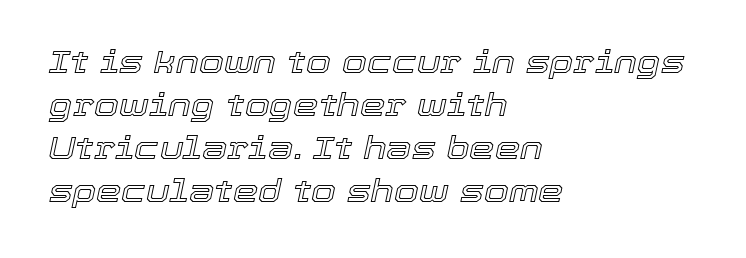
Spacing verdict: proportional, widths tailored to each character. The rows are spaced the way most documents space them. A student would call this left alignment; a typographer would say flush left, rag right. Emphasis-style slanted type is in use.
